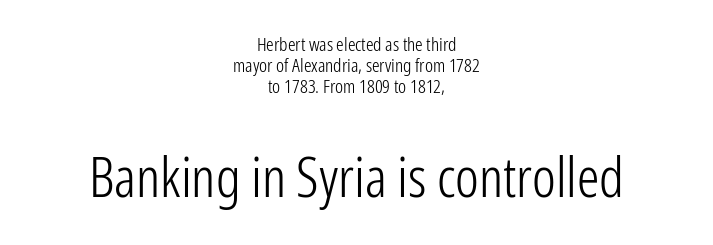
The rendering positions every line midway between the sides. In terms of posture, this sample is upright. Between these two stacked blocks, the lower one wins on size. If you measured baseline to baseline, you'd find a short distance. These lines are rendered in a variable-pitch font. Words appear dense and cohesive because spacing is normal.
